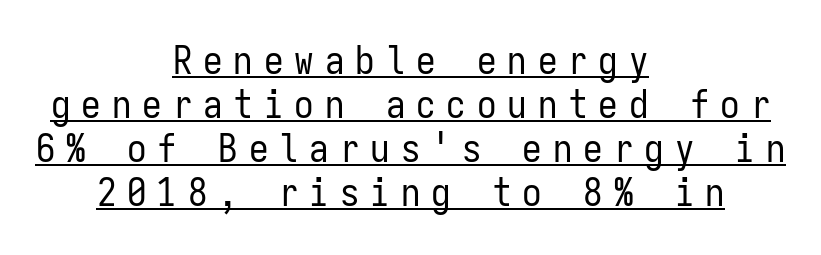
Q: Is the text bold? A: No.
Q: Is the text italic (slanted)? A: No, it is upright.
Q: Is the typeface a serif or a sans-serif typeface? A: Sans-serif.
Q: Is the text underlined? A: Yes.
Q: How is the paragraph aligned? A: Centered.
Q: Is the spacing between letters normal or unusually wide? A: Unusually wide.
Q: Is the spacing between lines tight, normal or loose? A: Tight.
Q: Width (condensed, normal, or wide)? A: Condensed.
Q: Stroke contrast? A: Low.
Q: x-height? A: Medium.
Q: Monospaced? A: Yes.
